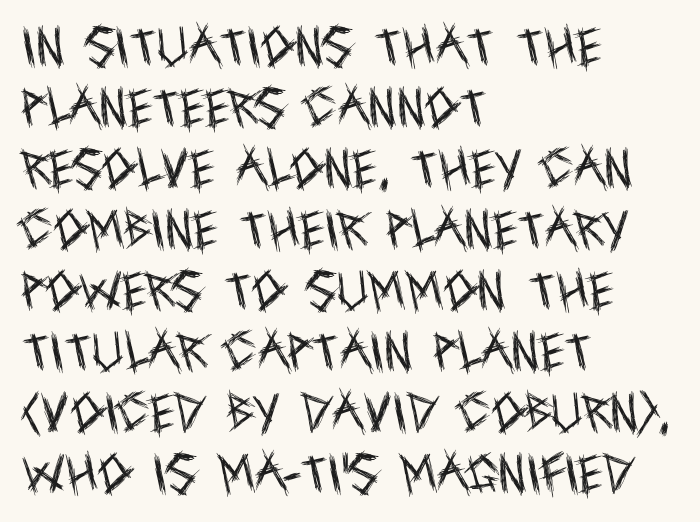
Q: Is the text bold? A: No.
Q: Is the text italic (slanted)? A: No, it is upright.
Q: Is the typeface a serif or a sans-serif typeface? A: Sans-serif.
Q: Is the text underlined? A: No.
Q: How is the paragraph aligned? A: Left-aligned.
Q: Is the spacing between letters normal or unusually wide? A: Normal.
Q: Is the spacing between lines tight, normal or loose? A: Normal.
Q: Width (condensed, normal, or wide)? A: Condensed.
Q: x-height? A: Large.
Q: Monospaced? A: No.
